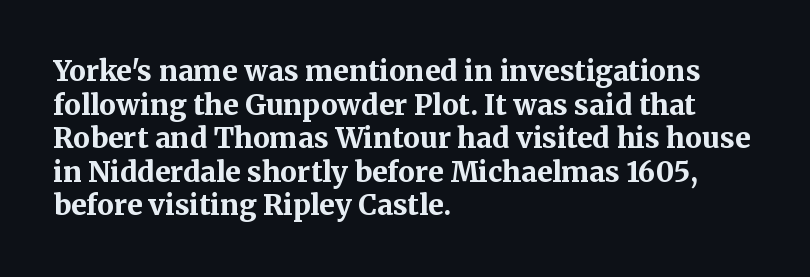
The glyphs are unaccompanied by any horizontal stroke below them. Default kerning and tracking; the words read as compact shapes. Character widths vary here, with narrow letters taking less room than wide ones. The axis of the letterforms is exactly vertical.
